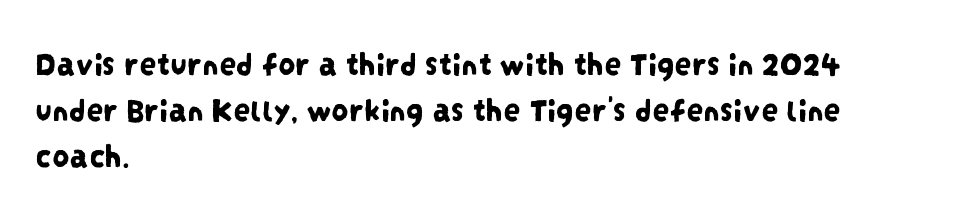
The image shows 34 px condensed sans-serif type; set left-aligned, normal line spacing (1.36x), normal letter spacing, not underlined; low stroke contrast and a large x-height.
